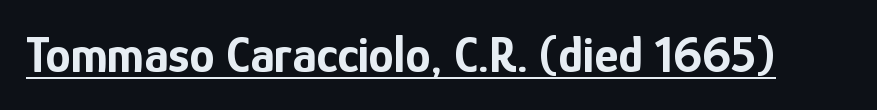
Underlining? Definitely there. No feet cap the strokes, marking this as sans-serif type. Posture: straight, roman, zero tilt. Bold? Absolutely — the strokes are thick and heavy. The letterforms sit shoulder to shoulder at normal distance.
